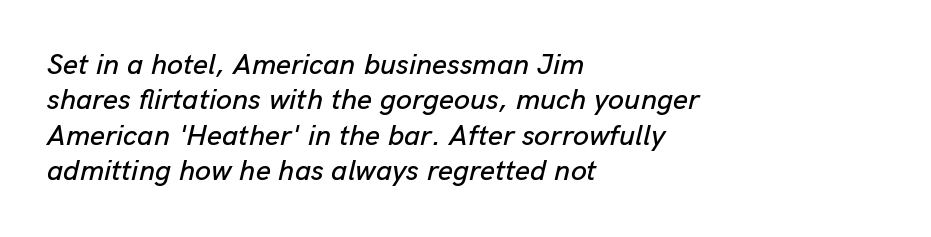
Q: Is the text italic (slanted)? A: Yes, it leans right by about 13 degrees.
Q: Is the text underlined? A: No.
Q: How is the paragraph aligned? A: Left-aligned.
Q: Is the spacing between letters normal or unusually wide? A: Normal.
Q: Width (condensed, normal, or wide)? A: Normal.
Q: Stroke contrast? A: Low.
Q: x-height? A: Medium.
Q: Monospaced? A: No.
